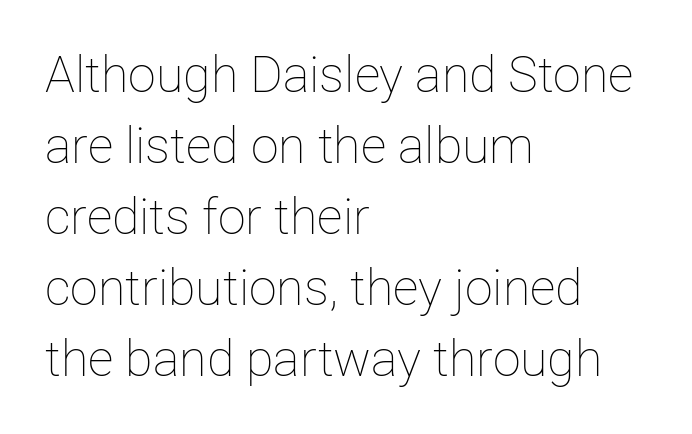
The image shows 50 px thin type, upright; set left-aligned, normal line spacing (1.42x), normal letter spacing, not underlined; low stroke contrast and a medium x-height.
